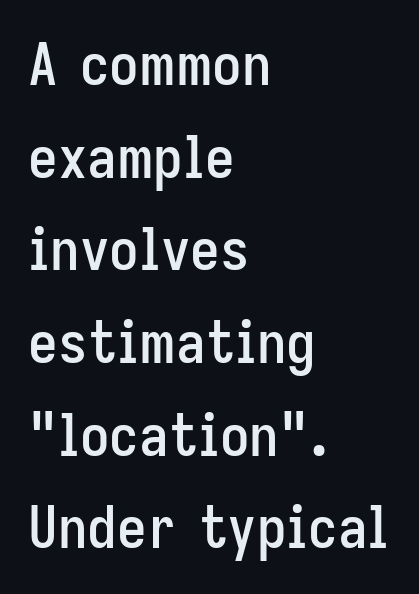
Students, note that the glyphs here touch the page at normal intervals. The space beneath each line is pristine and unruled. This is sans-serif lettering, the kind often seen on screens and signage. If you measured baseline to baseline, you'd find a middling distance.
